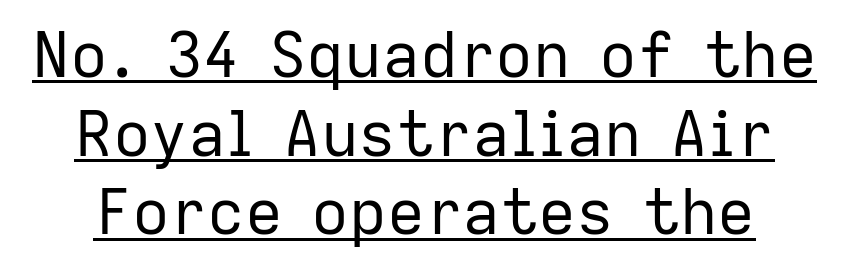
The image shows 63 px regular-weight sans-serif type, upright; set normal line spacing (1.25x), normal letter spacing, underlined; low stroke contrast and a medium x-height.
